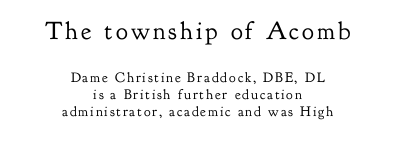
Teacher's note: observe the equal gaps on both sides — that is centered alignment. No chunkiness to these letters — they're not bold. No italicization has been applied; the sample stays upright. Top chunk: large. Bottom chunk: small. Quick note: underline off.
